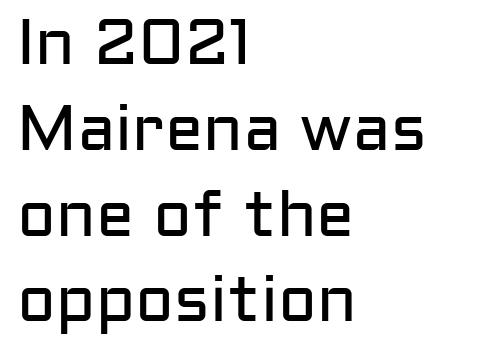
The weight tops out at a normal text grade. What's the leading like? Ordinary, nothing unusual. The rag falls on the right side of this text block. Each word holds together tightly as a unit, with standard inter-letter gaps.
